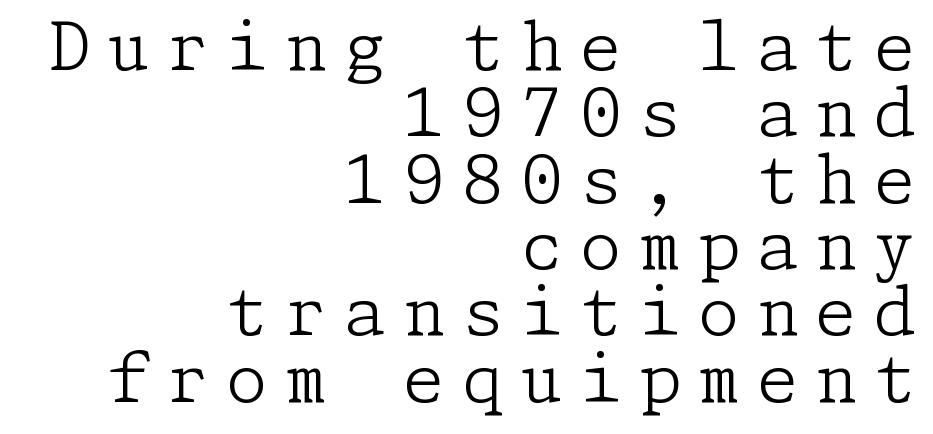
{"serif": "yes", "italic": "no", "bold": "no", "weight": "light", "width": "normal", "stroke_contrast": "low", "x_height": "medium", "underline": "no", "align": "right", "line_spacing": "tight", "line_spacing_ratio": 0.99, "letter_spacing": "wide", "letter_spacing_em": 0.26, "glyph_px": 67}
